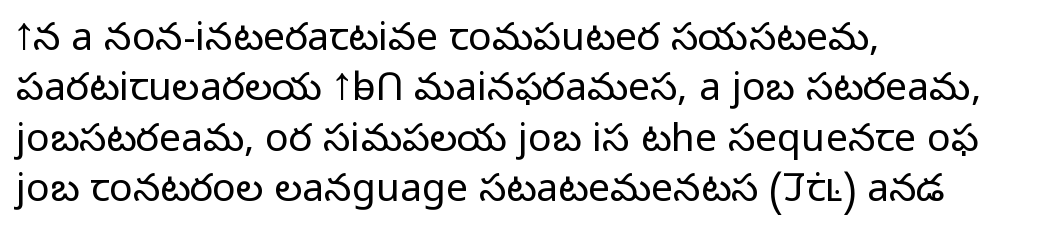
{"serif": "no", "italic": "no", "bold": "no", "weight": "light", "width": "normal", "stroke_contrast": "low", "x_height": "medium", "monospaced": "no", "underline": "no", "align": "left", "line_spacing": "normal", "line_spacing_ratio": 1.29, "letter_spacing": "normal", "letter_spacing_em": 0.0, "glyph_px": 39}
